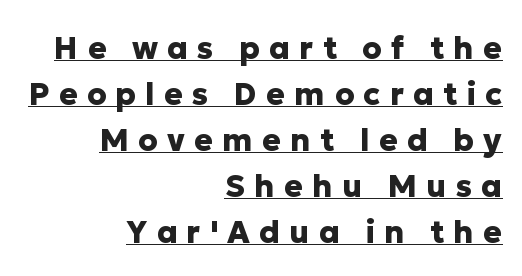
The image shows 31 px heavy sans-serif type, upright; set right-aligned, normal line spacing (1.48x), unusually wide letter spacing (+0.3 em), underlined; low stroke contrast and a medium x-height.
